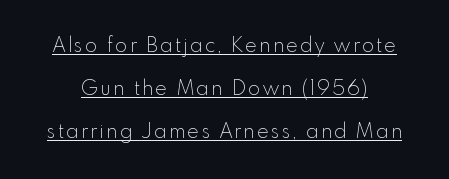
{"italic": "no", "bold": "no", "underline": "yes", "line_spacing": "loose", "line_spacing_ratio": 2.14, "glyph_px": 20}
